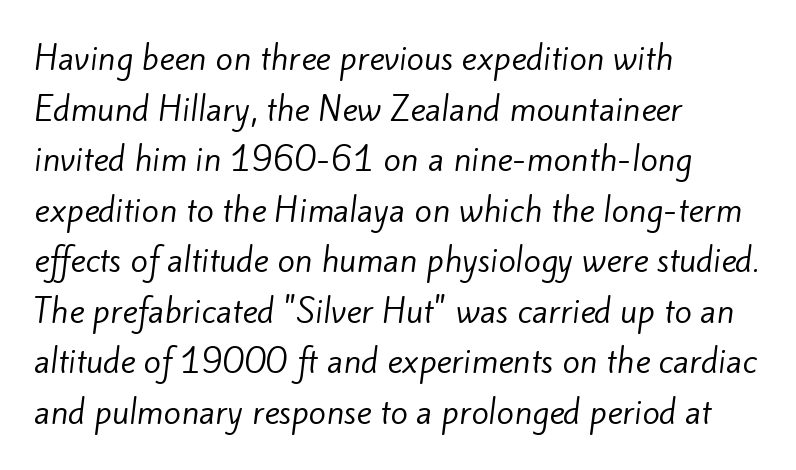
Q: Is the text bold? A: No.
Q: Is the typeface a serif or a sans-serif typeface? A: Sans-serif.
Q: Is the text underlined? A: No.
Q: How is the paragraph aligned? A: Left-aligned.
Q: Is the spacing between letters normal or unusually wide? A: Normal.
Q: Is the spacing between lines tight, normal or loose? A: Normal.
Q: Width (condensed, normal, or wide)? A: Normal.
Q: Stroke contrast? A: Low.
Q: x-height? A: Small.
Q: Monospaced? A: No.
